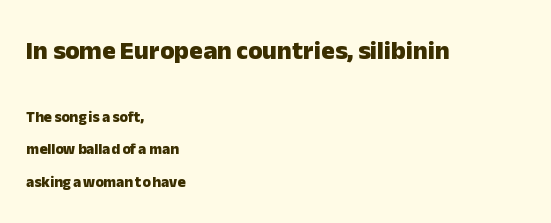
The image shows 26 px bold type, upright; set left-aligned, loose line spacing (2.16x), normal letter spacing, not underlined; the first (top) block is 1.73x larger.
